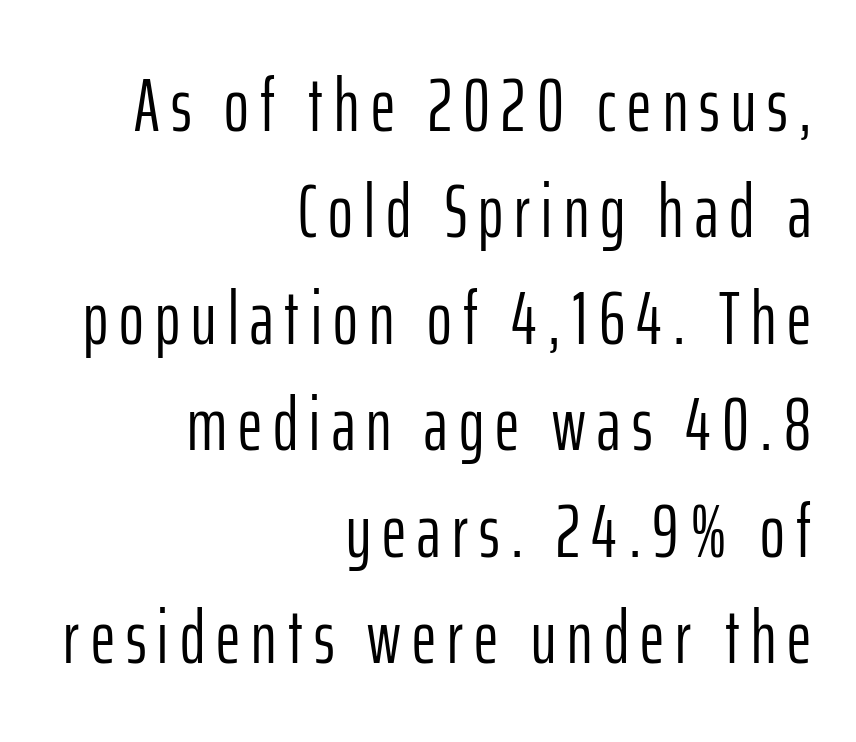
The image shows 75 px light, condensed sans-serif type, upright; set right-aligned, normal line spacing (1.42x), not underlined; low stroke contrast and a medium x-height.
